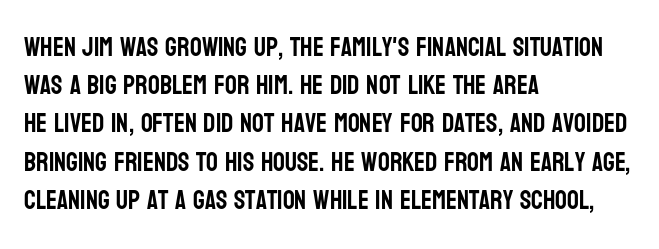
{"italic": "no", "underline": "no", "align": "left", "line_spacing": "normal", "line_spacing_ratio": 1.47, "letter_spacing": "normal", "letter_spacing_em": 0.0, "glyph_px": 26}
